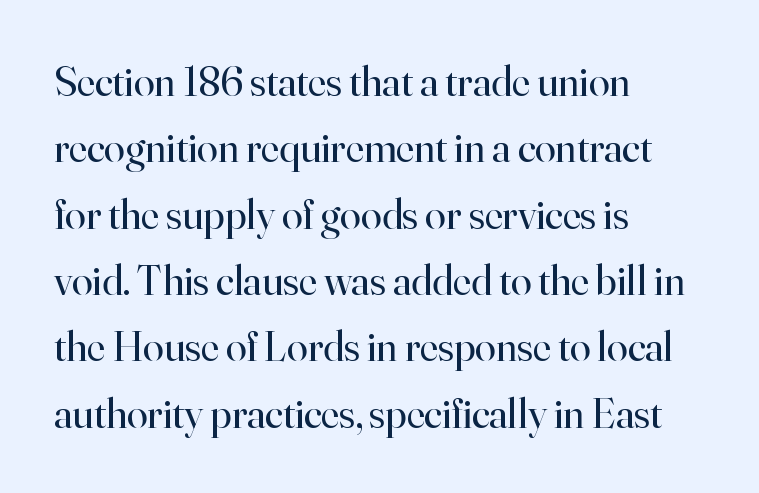
Examine the stroke ends and you'll spot serifs. The face used here is proportionally spaced, like ordinary book or web type. Bare-footed words on every line. These lines sit exactly where default settings would place them.
